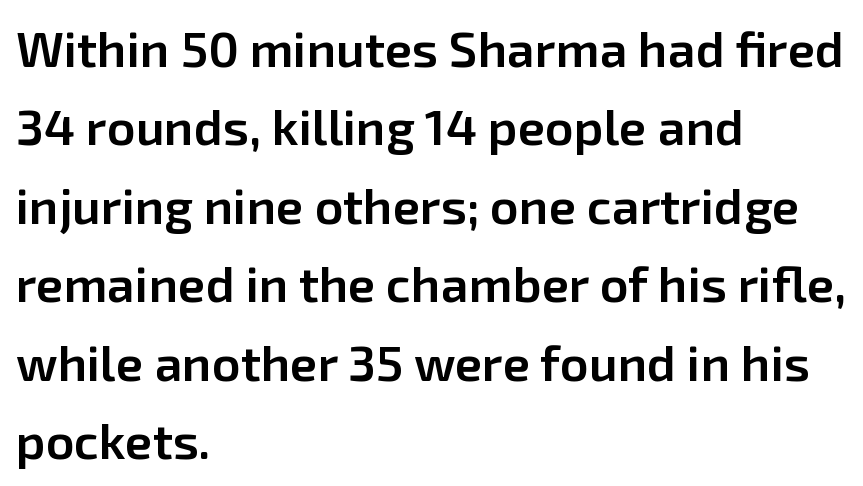
The image shows 50 px semibold sans-serif type, upright; set left-aligned, normal line spacing (1.57x), normal letter spacing, not underlined; low stroke contrast and a medium x-height.
